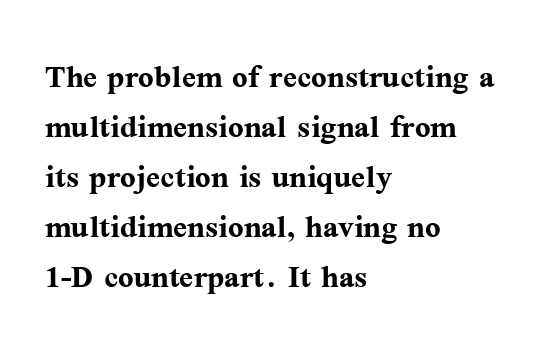
Q: Is the text bold? A: Yes.
Q: Is the text italic (slanted)? A: No, it is upright.
Q: Is the typeface a serif or a sans-serif typeface? A: Serif.
Q: Is the text underlined? A: No.
Q: How is the paragraph aligned? A: Left-aligned.
Q: Is the spacing between letters normal or unusually wide? A: Normal.
Q: Width (condensed, normal, or wide)? A: Normal.
Q: Stroke contrast? A: Medium.
Q: x-height? A: Medium.
Q: Monospaced? A: No.
